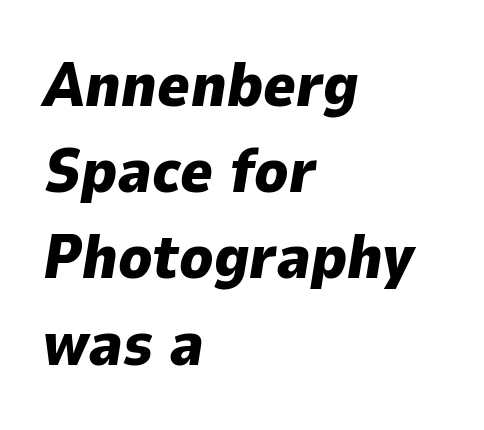
Q: Is the text bold? A: Yes.
Q: Is the text italic (slanted)? A: Yes, it leans right by about 9 degrees.
Q: Is the text underlined? A: No.
Q: How is the paragraph aligned? A: Left-aligned.
Q: Is the spacing between letters normal or unusually wide? A: Normal.
Q: Is the spacing between lines tight, normal or loose? A: Normal.
Q: Width (condensed, normal, or wide)? A: Normal.
Q: Stroke contrast? A: Low.
Q: x-height? A: Medium.
Q: Monospaced? A: No.
